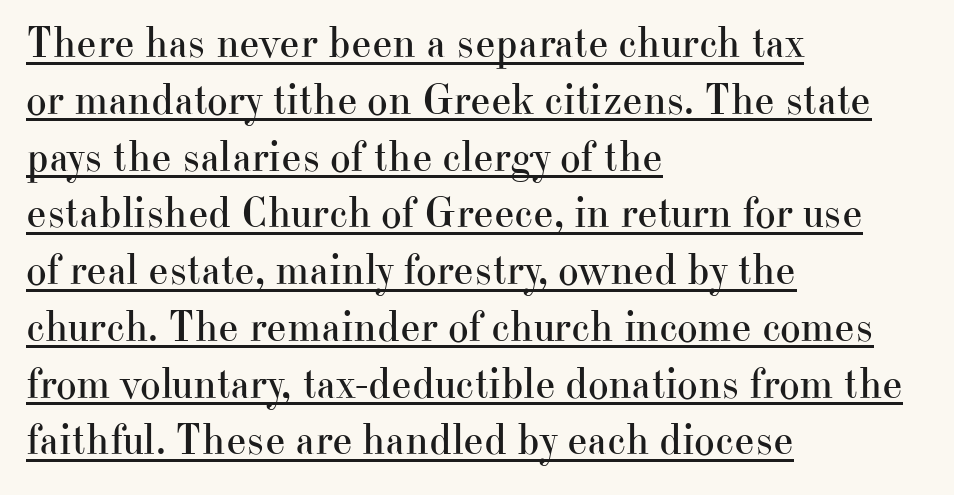
Quick note: interline space is typical. A typographer would call this underscored text. Varying glyph widths throughout — classic text-font behaviour. Weight class: somewhere from thin through regular.
